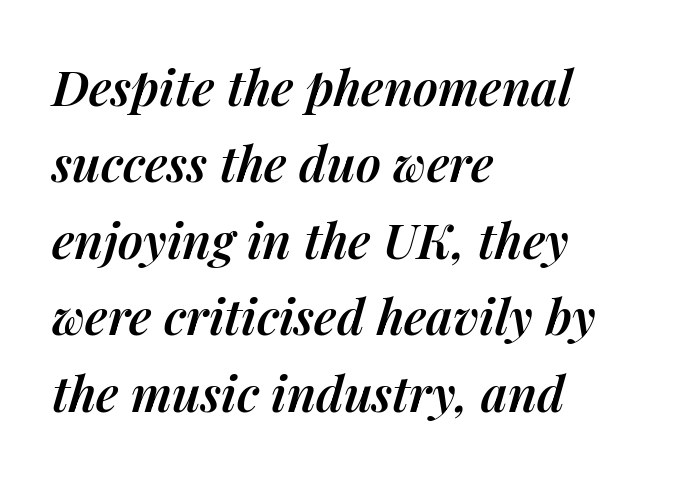
Q: Is the text bold? A: Semi-bold.
Q: Is the text italic (slanted)? A: Yes, it leans right by about 14 degrees.
Q: Is the text underlined? A: No.
Q: How is the paragraph aligned? A: Left-aligned.
Q: Is the spacing between letters normal or unusually wide? A: Normal.
Q: Is the spacing between lines tight, normal or loose? A: Normal.
Q: Width (condensed, normal, or wide)? A: Normal.
Q: Stroke contrast? A: Medium.
Q: x-height? A: Medium.
Q: Monospaced? A: No.
